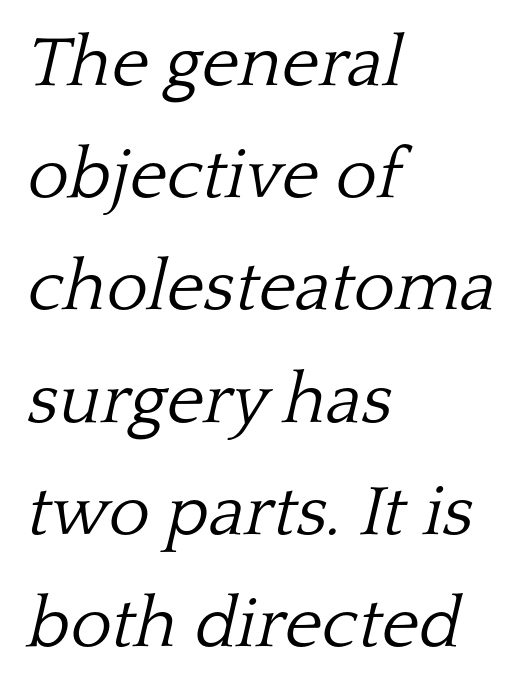
Each letter keeps its own natural width here, so spacing adapts to shape. The rendering keeps characters at their native spacing. Caption: multi-line text, flush left, ragged right. The letters look calm and open, with moderate or lighter stems. The space beneath each line is pristine and unruled.
